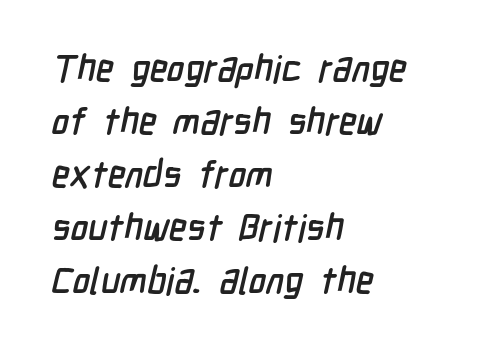
{"serif": "no", "width": "condensed", "stroke_contrast": "low", "x_height": "medium", "monospaced": "no", "underline": "no", "align": "left", "line_spacing": "normal", "line_spacing_ratio": 1.43, "letter_spacing": "normal", "letter_spacing_em": 0.0, "glyph_px": 37}
